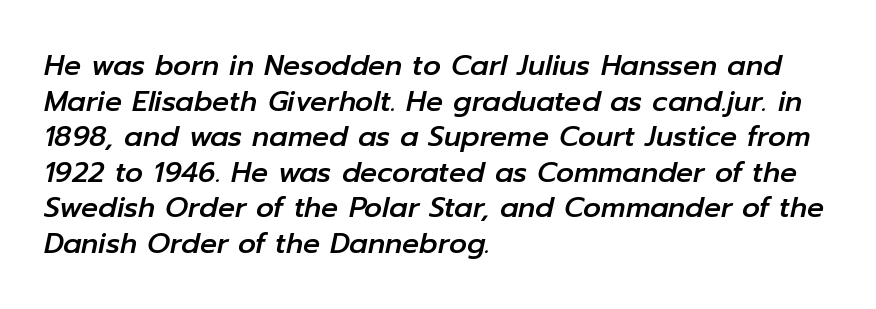
Q: Is the text italic (slanted)? A: Yes, it leans right by about 12 degrees.
Q: Is the text underlined? A: No.
Q: How is the paragraph aligned? A: Left-aligned.
Q: Is the spacing between letters normal or unusually wide? A: Normal.
Q: Is the spacing between lines tight, normal or loose? A: Normal.
Q: Width (condensed, normal, or wide)? A: Normal.
Q: Stroke contrast? A: Low.
Q: x-height? A: Medium.
Q: Monospaced? A: No.
